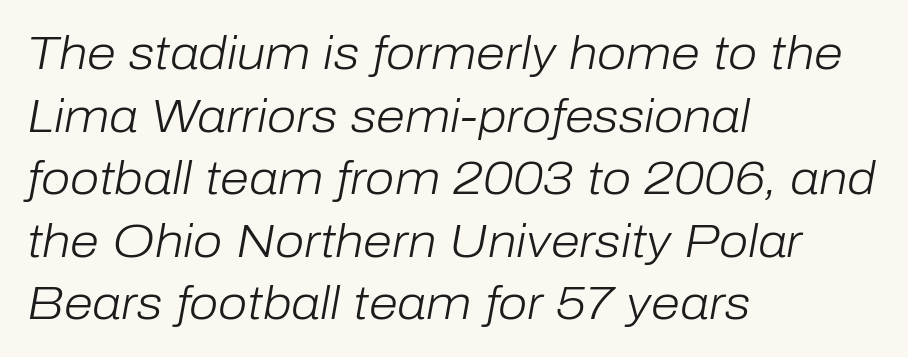
This rendering leaves character spacing at its baseline value. These lines are rendered in a variable-pitch font. The strokes carry an ordinary text weight at most. Regular leading. Underline: absent. The text block is weighted toward the left margin, trailing off unevenly rightward.
